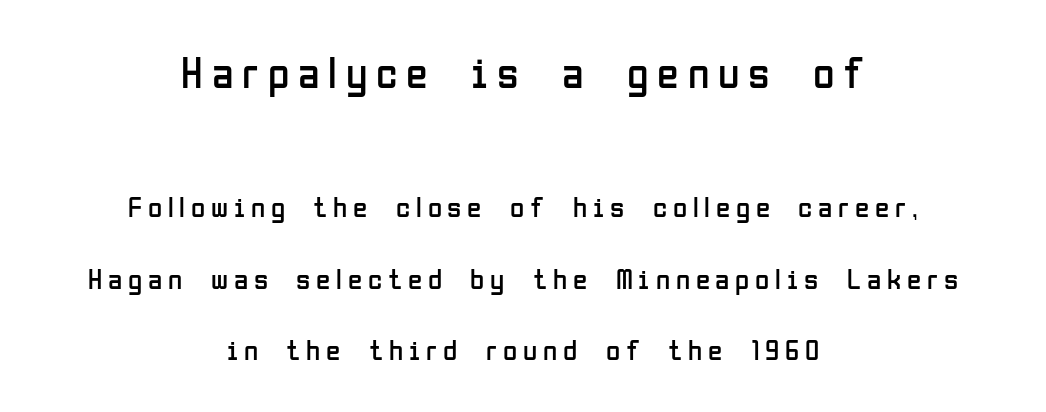
{"serif": "no", "italic": "no", "bold": "no", "weight": "regular", "width": "condensed", "stroke_contrast": "low", "x_height": "medium", "monospaced": "no", "underline": "no", "align": "center", "line_spacing": "loose", "line_spacing_ratio": 2.46, "letter_spacing": "wide", "letter_spacing_em": 0.2, "larger_block": "first", "size_ratio": 1.52, "glyph_px": 44}
